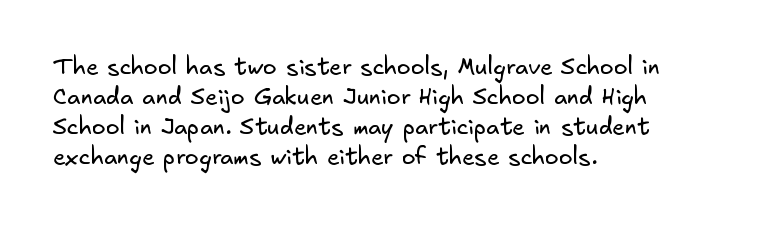
The image shows 23 px text type; set left-aligned, normal line spacing (1.3x), normal letter spacing, not underlined.
